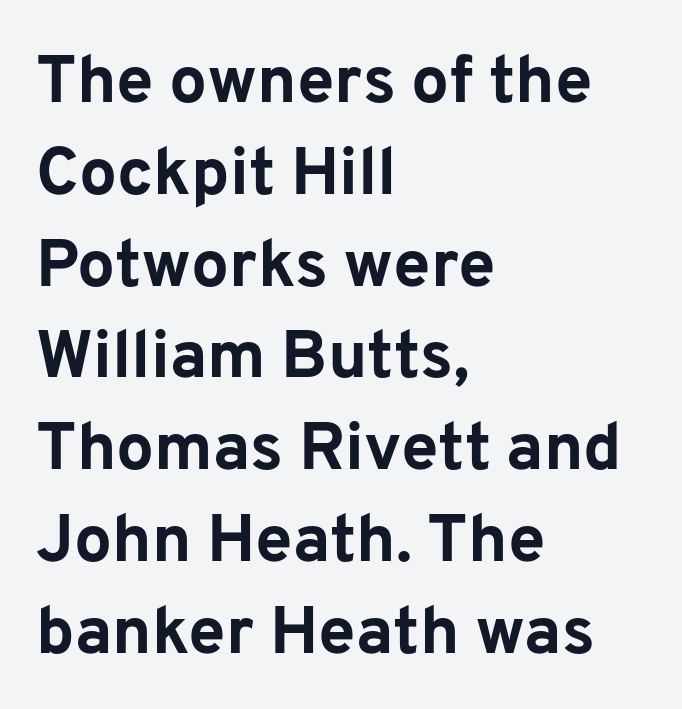
Q: Is the text bold? A: Yes.
Q: Is the text italic (slanted)? A: No, it is upright.
Q: Is the typeface a serif or a sans-serif typeface? A: Sans-serif.
Q: Is the text underlined? A: No.
Q: How is the paragraph aligned? A: Left-aligned.
Q: Is the spacing between letters normal or unusually wide? A: Normal.
Q: Is the spacing between lines tight, normal or loose? A: Normal.
Q: Width (condensed, normal, or wide)? A: Normal.
Q: Stroke contrast? A: Low.
Q: x-height? A: Medium.
Q: Monospaced? A: No.
